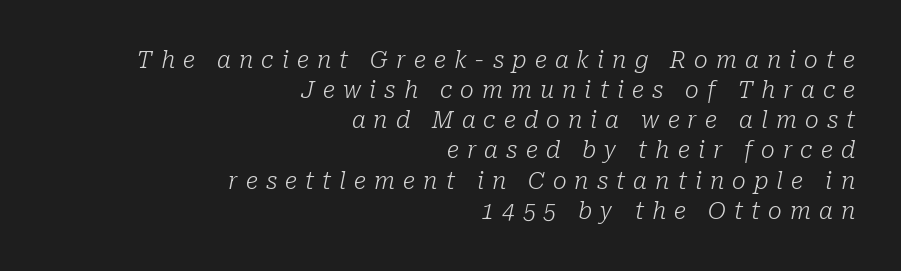
{"italic": "yes", "lean": "right", "slant_degrees": 10, "bold": "no", "underline": "no", "align": "right", "line_spacing": "normal", "line_spacing_ratio": 1.31, "letter_spacing": "wide", "letter_spacing_em": 0.35, "glyph_px": 23}
